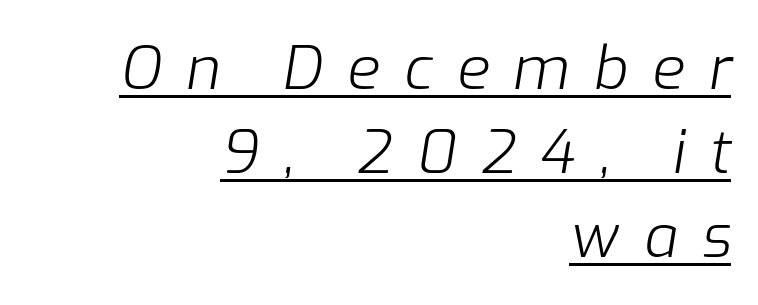
One glance says typical: line gaps are just what's usual. Every row of glyphs terminates at an identical x-position on the right. The text carries the slant typical of an italic or oblique font. The tracking jumps out immediately: characters are airy and widely separated. Think standard paragraph weight, or any step lighter than that. These characters rest on top of a visible drawn line.
